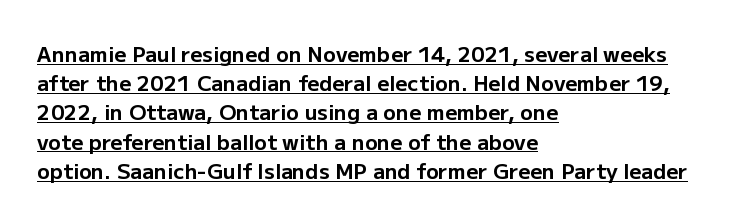
Q: Is the text bold? A: Yes.
Q: Is the text italic (slanted)? A: No, it is upright.
Q: Is the text underlined? A: Yes.
Q: How is the paragraph aligned? A: Left-aligned.
Q: Is the spacing between letters normal or unusually wide? A: Normal.
Q: Is the spacing between lines tight, normal or loose? A: Normal.
